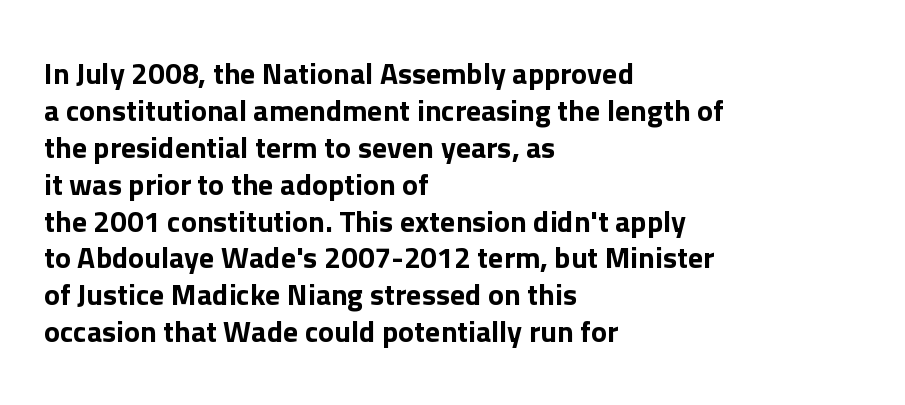
The letters stand upright; this is a roman face. Each word holds together tightly as a unit, with standard inter-letter gaps. The passage shown is typed in a proportional face where columns would drift. The baseline area is clear.
